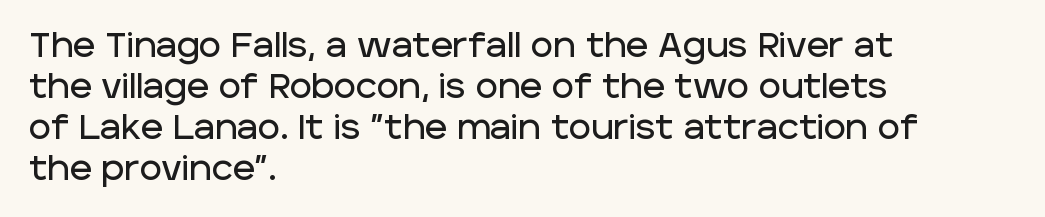
Q: Is the text italic (slanted)? A: No, it is upright.
Q: Is the typeface a serif or a sans-serif typeface? A: Sans-serif.
Q: Is the text underlined? A: No.
Q: How is the paragraph aligned? A: Left-aligned.
Q: Is the spacing between letters normal or unusually wide? A: Normal.
Q: Width (condensed, normal, or wide)? A: Normal.
Q: Stroke contrast? A: Low.
Q: x-height? A: Large.
Q: Monospaced? A: No.
